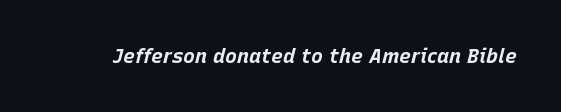
The image shows 20 px bold type, italic (leaning right); set normal letter spacing, not underlined.
